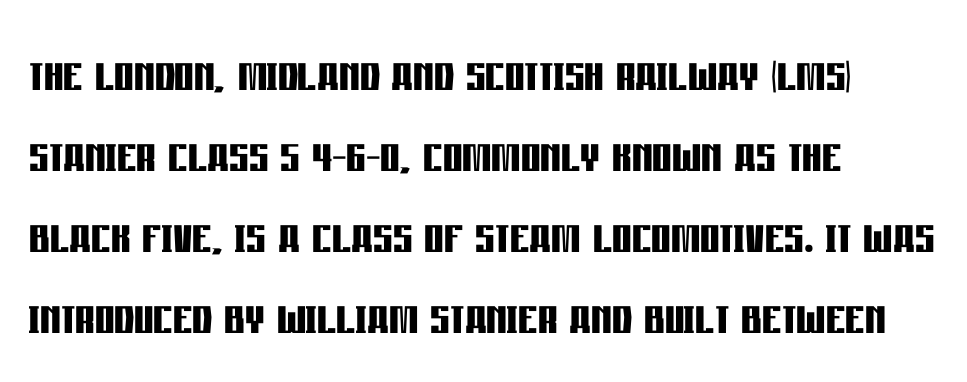
{"serif": "no", "italic": "no", "bold": "yes", "weight": "semibold", "width": "condensed", "stroke_contrast": "low", "x_height": "large", "monospaced": "no", "underline": "no", "align": "left", "line_spacing": "normal", "line_spacing_ratio": 1.33, "letter_spacing": "normal", "letter_spacing_em": 0.0, "glyph_px": 61}
